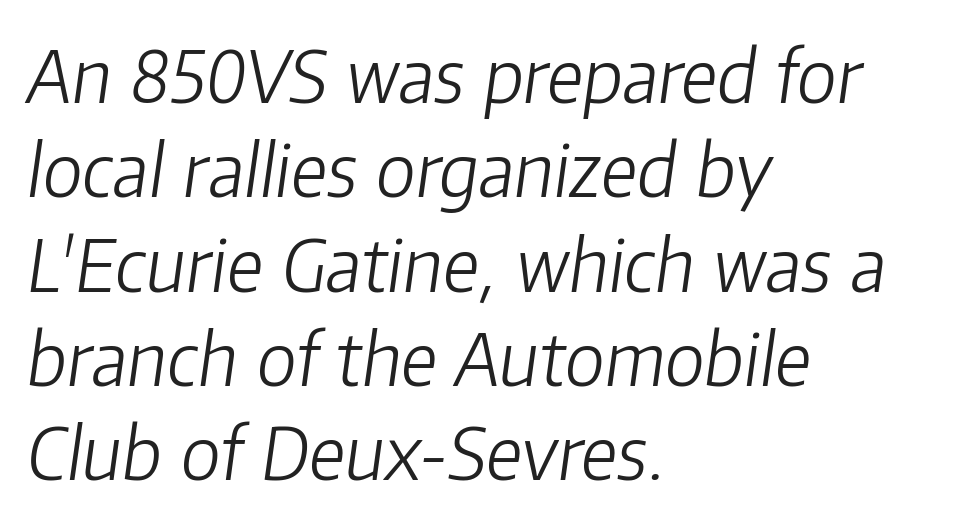
The image shows 72 px light type, italic (leaning right); set left-aligned, normal line spacing (1.31x), normal letter spacing, not underlined; low stroke contrast and a medium x-height.
